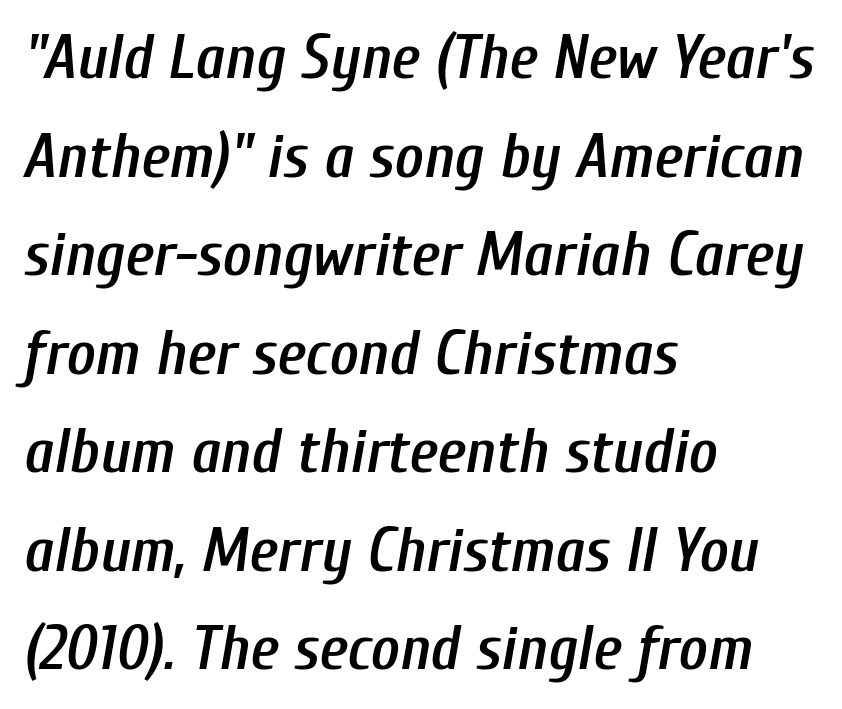
Glyph-to-glyph distance matches everyday printed text. Notice how the stems are inclined rather than vertical — that's the hallmark of italics. Rule under the text: the space is simply empty. Interline gaps are of average width in this sample. The passage is arranged the way most books set body copy — flush left. Emphasis by weight is partial: semibold.
